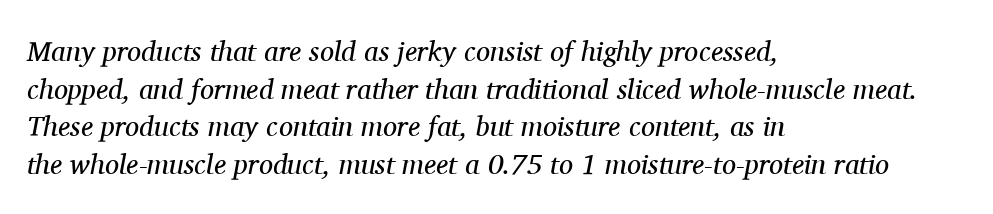
Does the type have serifs? Yes, each stem ends in a small foot. Each letter keeps its own natural width here, so spacing adapts to shape. The typography opts for an oblique posture over an upright one. No extra tracking has been applied to these lines. Is the stroke heavy? The answer is a plain regular-or-lighter.
